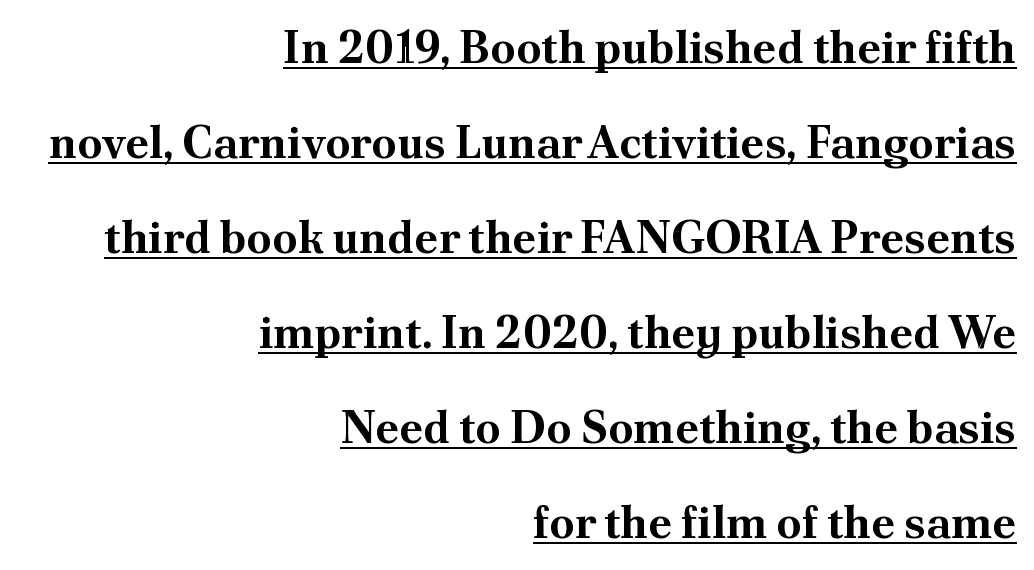
{"serif": "yes", "italic": "no", "bold": "yes", "weight": "bold", "width": "normal", "stroke_contrast": "medium", "x_height": "small", "monospaced": "no", "underline": "yes", "align": "right", "line_spacing": "loose", "line_spacing_ratio": 2.11, "letter_spacing": "normal", "letter_spacing_em": 0.0, "glyph_px": 45}
